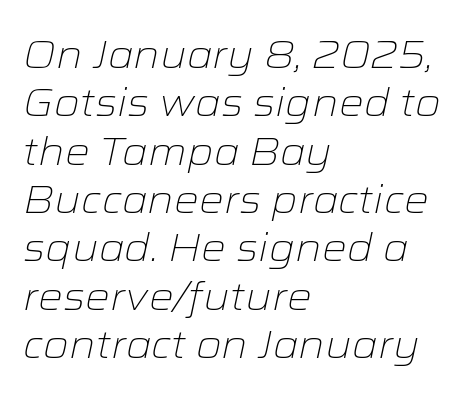
Q: Is the text bold? A: No.
Q: Is the text italic (slanted)? A: Yes, it leans right by about 12 degrees.
Q: Is the text underlined? A: No.
Q: How is the paragraph aligned? A: Left-aligned.
Q: Is the spacing between letters normal or unusually wide? A: Normal.
Q: Width (condensed, normal, or wide)? A: Wide.
Q: Stroke contrast? A: Low.
Q: x-height? A: Medium.
Q: Monospaced? A: No.
